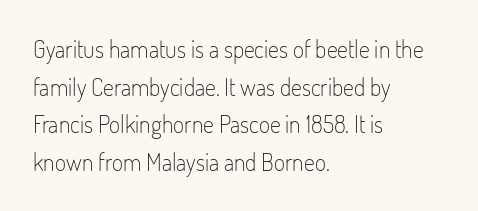
The image shows 24 px text type, upright; set left-aligned, normal line spacing (1.57x), normal letter spacing, not underlined.
